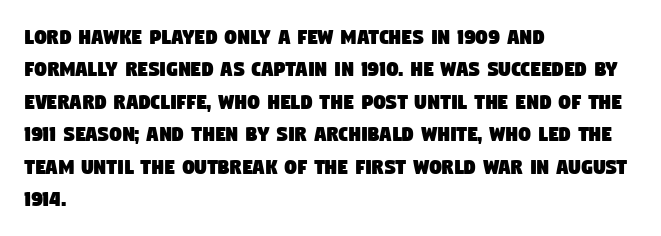
Q: Is the text underlined? A: No.
Q: How is the paragraph aligned? A: Left-aligned.
Q: Is the spacing between letters normal or unusually wide? A: Normal.
Q: Is the spacing between lines tight, normal or loose? A: Normal.
